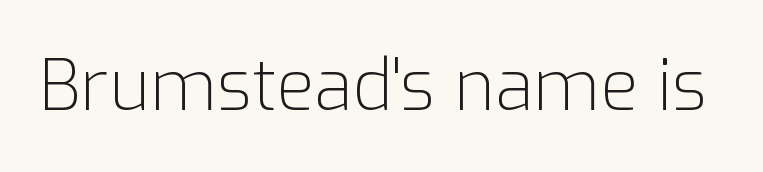
Q: Is the text bold? A: No.
Q: Is the text italic (slanted)? A: No, it is upright.
Q: Is the typeface a serif or a sans-serif typeface? A: Sans-serif.
Q: Is the text underlined? A: No.
Q: Is the spacing between letters normal or unusually wide? A: Normal.
Q: Width (condensed, normal, or wide)? A: Normal.
Q: Stroke contrast? A: Low.
Q: x-height? A: Medium.
Q: Monospaced? A: No.
